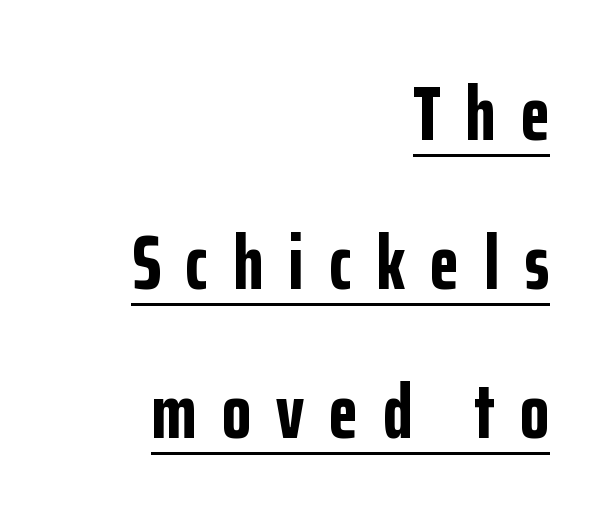
Q: Is the text bold? A: Yes.
Q: Is the text italic (slanted)? A: No, it is upright.
Q: Is the typeface a serif or a sans-serif typeface? A: Sans-serif.
Q: Is the text underlined? A: Yes.
Q: How is the paragraph aligned? A: Right-aligned.
Q: Is the spacing between letters normal or unusually wide? A: Unusually wide.
Q: Is the spacing between lines tight, normal or loose? A: Loose.
Q: Width (condensed, normal, or wide)? A: Condensed.
Q: Stroke contrast? A: Low.
Q: x-height? A: Medium.
Q: Monospaced? A: No.
